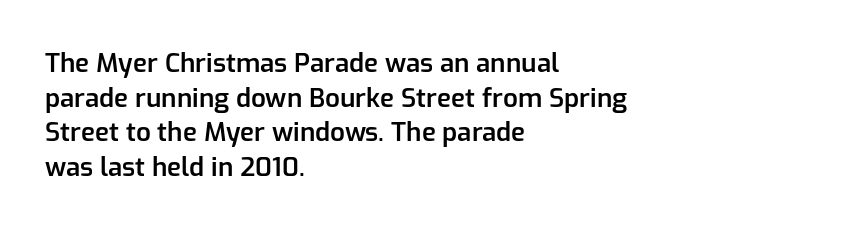
Q: Is the text bold? A: Semi-bold.
Q: Is the text italic (slanted)? A: No, it is upright.
Q: Is the text underlined? A: No.
Q: How is the paragraph aligned? A: Left-aligned.
Q: Is the spacing between letters normal or unusually wide? A: Normal.
Q: Is the spacing between lines tight, normal or loose? A: Normal.
